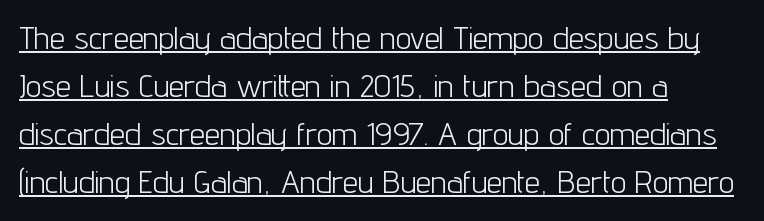
The image shows 31 px light, condensed sans-serif type, upright; set left-aligned, normal line spacing (1.55x), normal letter spacing, underlined; low stroke contrast and a medium x-height.
